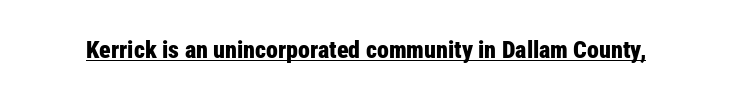
The image shows 24 px bold type, upright; set normal letter spacing, underlined.
